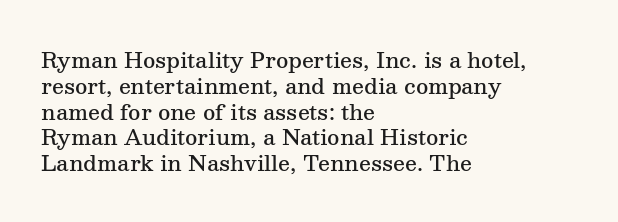
The image shows 21 px text type, upright; set left-aligned, line spacing 1.23x, normal letter spacing, not underlined.
